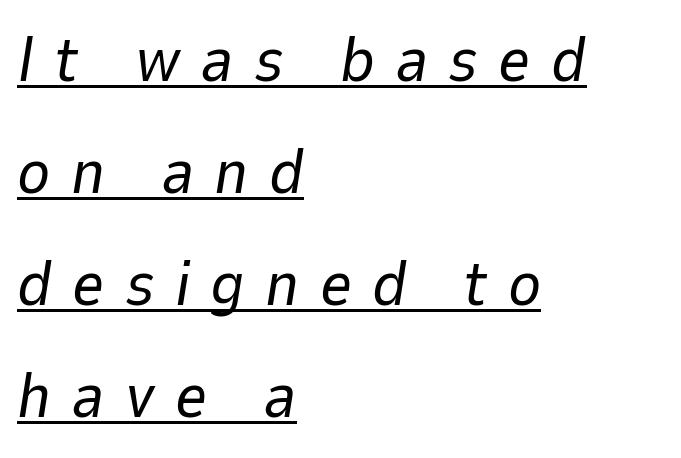
Q: Is the text bold? A: No.
Q: Is the text italic (slanted)? A: Yes, it leans right by about 9 degrees.
Q: Is the text underlined? A: Yes.
Q: How is the paragraph aligned? A: Left-aligned.
Q: Is the spacing between letters normal or unusually wide? A: Unusually wide.
Q: Width (condensed, normal, or wide)? A: Normal.
Q: Stroke contrast? A: Low.
Q: x-height? A: Medium.
Q: Monospaced? A: No.
